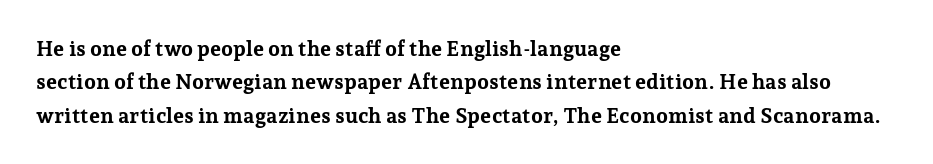
{"italic": "no", "bold": "yes", "underline": "no", "align": "left", "line_spacing": "normal", "line_spacing_ratio": 1.59, "letter_spacing": "normal", "letter_spacing_em": 0.0, "glyph_px": 21}
